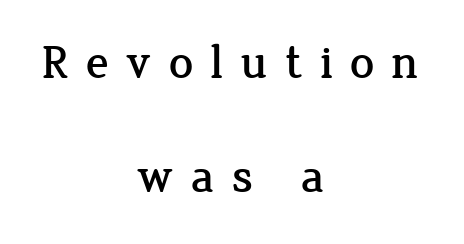
Q: Is the text italic (slanted)? A: No, it is upright.
Q: Is the typeface a serif or a sans-serif typeface? A: Serif.
Q: Is the text underlined? A: No.
Q: How is the paragraph aligned? A: Centered.
Q: Is the spacing between letters normal or unusually wide? A: Unusually wide.
Q: Is the spacing between lines tight, normal or loose? A: Loose.
Q: Width (condensed, normal, or wide)? A: Normal.
Q: Stroke contrast? A: Low.
Q: x-height? A: Medium.
Q: Monospaced? A: No.
